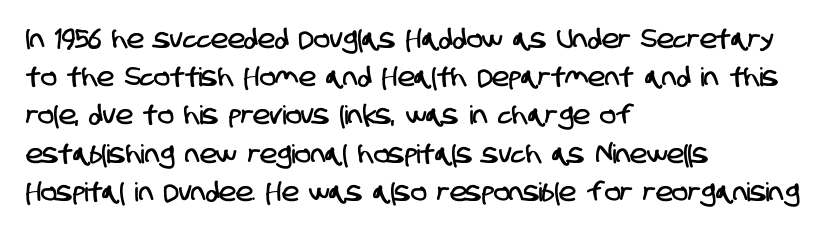
{"underline": "no", "align": "left", "line_spacing": "normal", "line_spacing_ratio": 1.47, "letter_spacing": "normal", "letter_spacing_em": 0.0, "glyph_px": 26}
